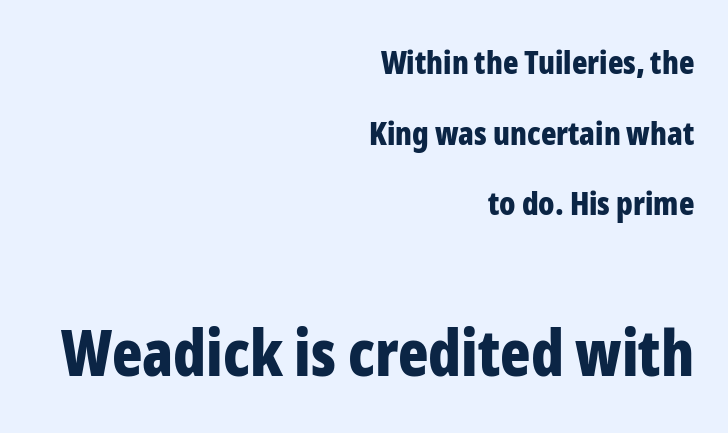
The image shows 63 px bold, condensed sans-serif type, upright; set right-aligned, loose line spacing (2.21x), normal letter spacing, not underlined; the second (bottom) block is 1.97x larger; low stroke contrast and a medium x-height.
